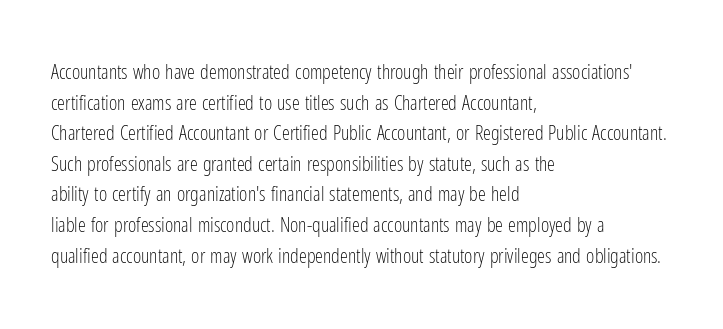
Q: Is the text bold? A: No.
Q: Is the text italic (slanted)? A: No, it is upright.
Q: Is the text underlined? A: No.
Q: How is the paragraph aligned? A: Left-aligned.
Q: Is the spacing between letters normal or unusually wide? A: Normal.
Q: Is the spacing between lines tight, normal or loose? A: Normal.
